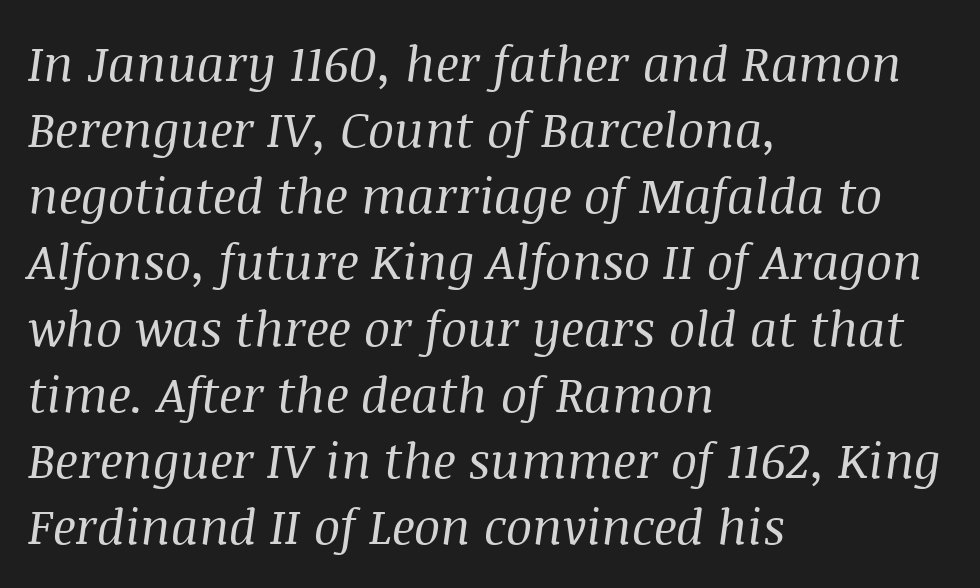
Words float on clear page, feet unadorned. The passage shown stacks its lines at a standard gap. The paragraph has a hard left edge and a soft right edge. Proportional: the letters do not fall into vertical columns. The typeface has the unassuming heft of standard copy or less.
